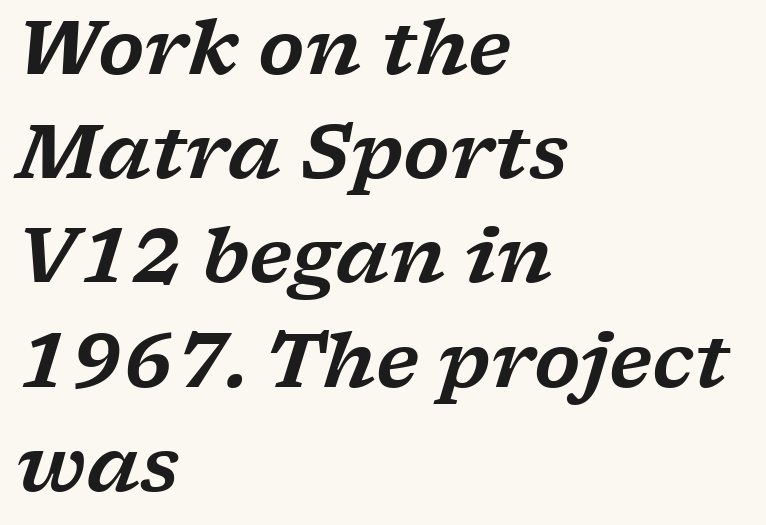
The image shows 75 px wide serif type, italic (leaning right); set left-aligned, normal line spacing (1.39x), normal letter spacing, not underlined; low stroke contrast and a medium x-height.
